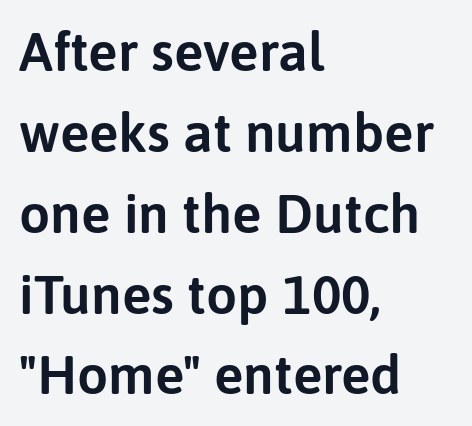
Q: Is the text italic (slanted)? A: No, it is upright.
Q: Is the typeface a serif or a sans-serif typeface? A: Sans-serif.
Q: Is the text underlined? A: No.
Q: How is the paragraph aligned? A: Left-aligned.
Q: Is the spacing between letters normal or unusually wide? A: Normal.
Q: Is the spacing between lines tight, normal or loose? A: Normal.
Q: Width (condensed, normal, or wide)? A: Normal.
Q: Stroke contrast? A: Low.
Q: x-height? A: Medium.
Q: Monospaced? A: No.
